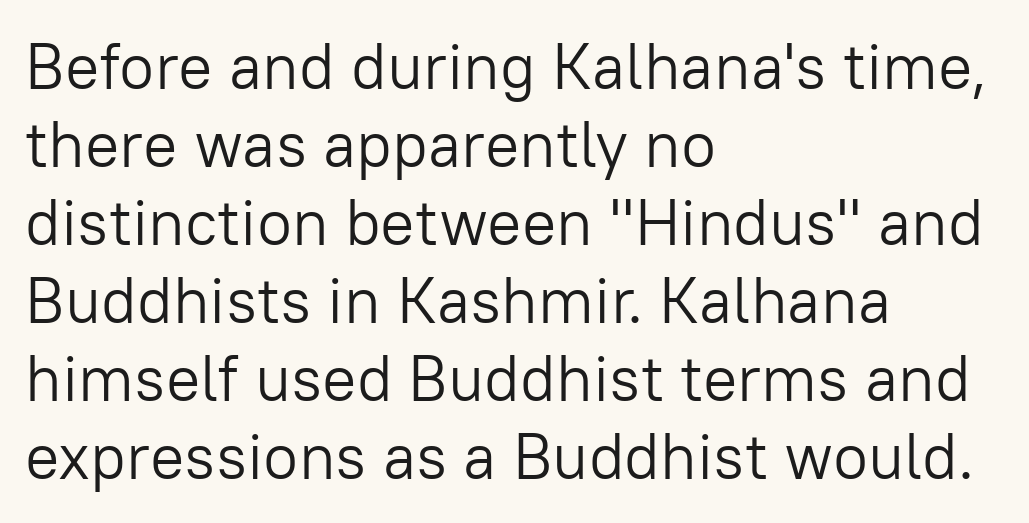
{"serif": "no", "italic": "no", "bold": "no", "weight": "light", "width": "normal", "stroke_contrast": "low", "x_height": "medium", "monospaced": "no", "underline": "no", "align": "left", "line_spacing_ratio": 1.22, "letter_spacing": "normal", "letter_spacing_em": 0.0, "glyph_px": 64}
